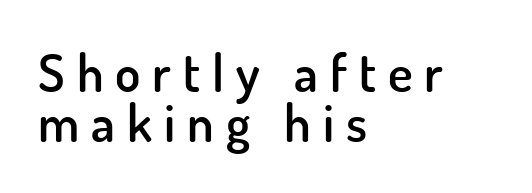
Q: Is the text bold? A: Semi-bold.
Q: Is the text italic (slanted)? A: No, it is upright.
Q: Is the typeface a serif or a sans-serif typeface? A: Sans-serif.
Q: Is the text underlined? A: No.
Q: How is the paragraph aligned? A: Left-aligned.
Q: Is the spacing between letters normal or unusually wide? A: Unusually wide.
Q: Is the spacing between lines tight, normal or loose? A: Tight.
Q: Width (condensed, normal, or wide)? A: Normal.
Q: Stroke contrast? A: Low.
Q: x-height? A: Small.
Q: Monospaced? A: No.
